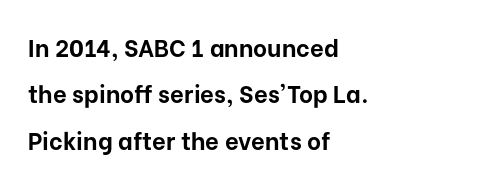
The image shows 24 px bold type, upright; set left-aligned, loose line spacing (1.93x), normal letter spacing, not underlined.
